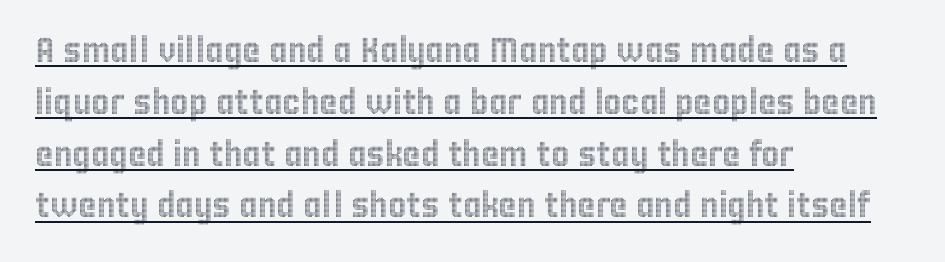
The face used here is proportionally spaced, like ordinary book or web type. A roman cut, with each character standing at attention. The paragraph has a hard left edge and a soft right edge. This sample uses plain, unmodified letter spacing.
